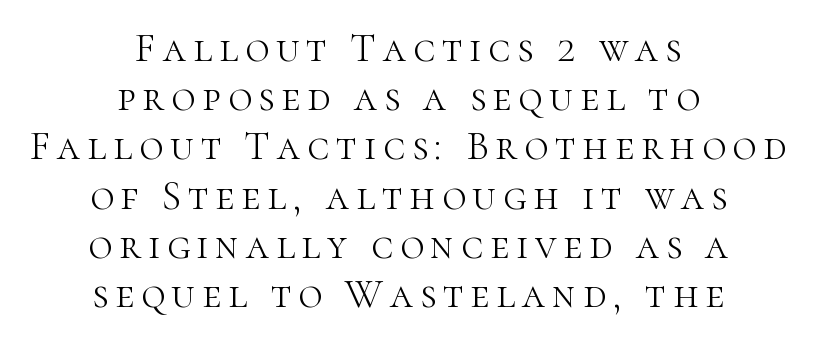
{"serif": "yes", "italic": "no", "bold": "no", "weight": "light", "width": "normal", "stroke_contrast": "high", "x_height": "medium", "monospaced": "no", "underline": "no", "align": "center", "line_spacing_ratio": 1.2, "glyph_px": 41}
